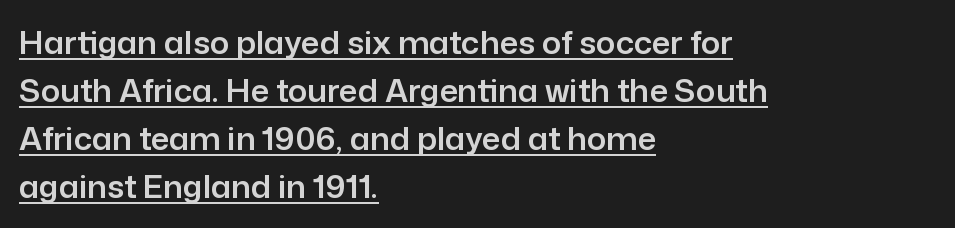
The image shows 32 px sans-serif type, upright; set left-aligned, normal line spacing (1.5x), normal letter spacing, underlined; low stroke contrast and a medium x-height.
